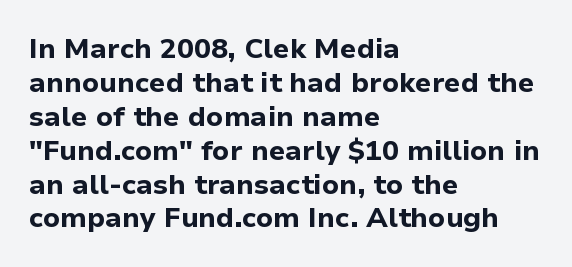
Proportional: the letters do not fall into vertical columns. The type sits square on the baseline with zero lean. Reading down the block, your eye returns to a fixed left position each line. Just letters on the line, the space beneath them empty. Nobody touched the tracking dial on this one.
